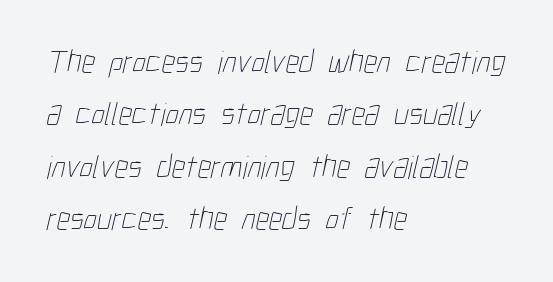
Q: Is the text bold? A: No.
Q: Is the text underlined? A: No.
Q: How is the paragraph aligned? A: Left-aligned.
Q: Is the spacing between letters normal or unusually wide? A: Normal.
Q: Is the spacing between lines tight, normal or loose? A: Normal.
Q: Width (condensed, normal, or wide)? A: Condensed.
Q: Stroke contrast? A: Low.
Q: x-height? A: Medium.
Q: Monospaced? A: No.
